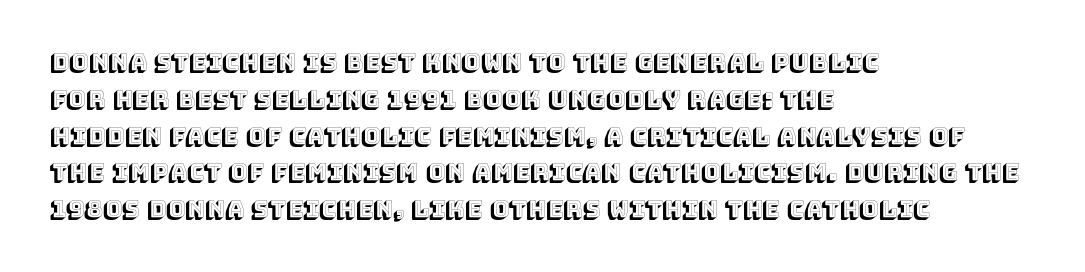
Every character sits straight up, as roman type does. Where is the straight margin? On the left. The rendering uses a moderate line-height, typical for paragraphs. Just letters on the line, the space beneath them empty. Compared with typical body copy, the letter spacing here is the same.
